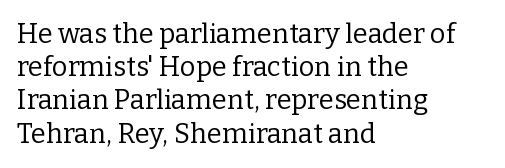
{"italic": "no", "bold": "no", "underline": "no", "align": "left", "line_spacing_ratio": 1.23, "letter_spacing": "normal", "letter_spacing_em": 0.0, "glyph_px": 27}
